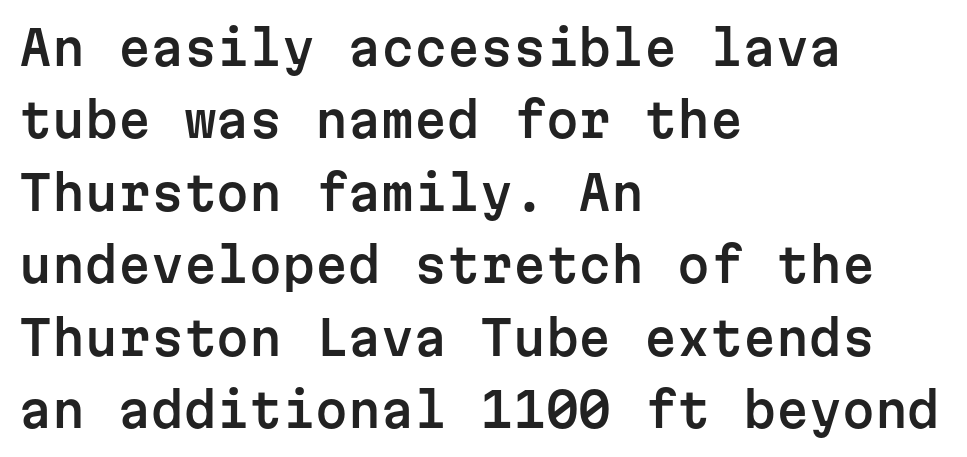
Q: Is the text italic (slanted)? A: No, it is upright.
Q: Is the typeface a serif or a sans-serif typeface? A: Sans-serif.
Q: Is the text underlined? A: No.
Q: How is the paragraph aligned? A: Left-aligned.
Q: Is the spacing between letters normal or unusually wide? A: Normal.
Q: Is the spacing between lines tight, normal or loose? A: Normal.
Q: Width (condensed, normal, or wide)? A: Normal.
Q: Stroke contrast? A: Low.
Q: x-height? A: Medium.
Q: Monospaced? A: Yes.
